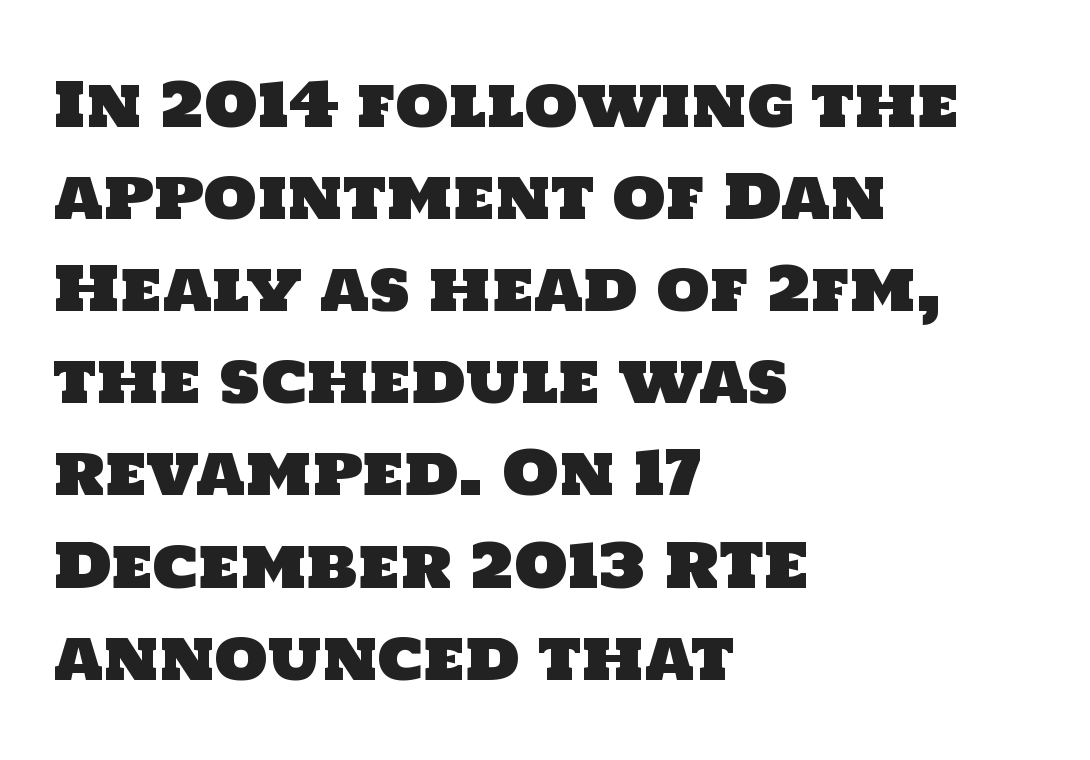
Q: Is the typeface a serif or a sans-serif typeface? A: Sans-serif.
Q: Is the text underlined? A: No.
Q: How is the paragraph aligned? A: Left-aligned.
Q: Is the spacing between letters normal or unusually wide? A: Normal.
Q: Is the spacing between lines tight, normal or loose? A: Normal.
Q: Width (condensed, normal, or wide)? A: Normal.
Q: Stroke contrast? A: Low.
Q: x-height? A: Large.
Q: Monospaced? A: No.
